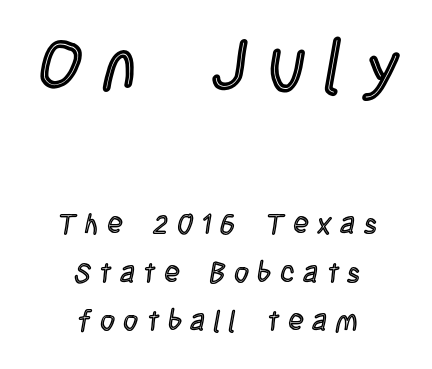
The image shows 70 px condensed type; set centered, line spacing 1.74x, unusually wide letter spacing (+0.32 em), not underlined; the first (top) block is 2.5x larger; a large x-height.
